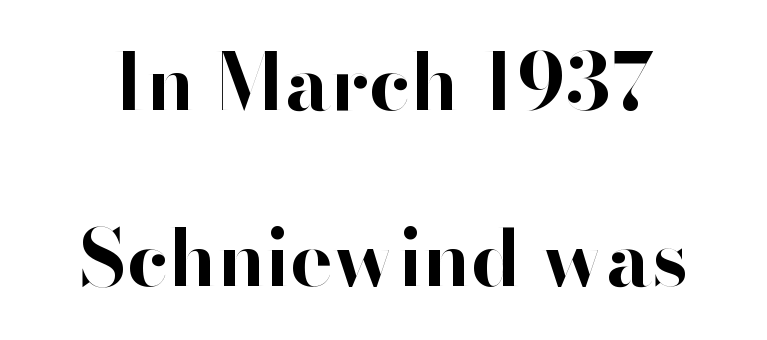
The image shows 79 px bold sans-serif type, upright; set centered, loose line spacing (2.23x), normal letter spacing, not underlined; high stroke contrast and a small x-height.
